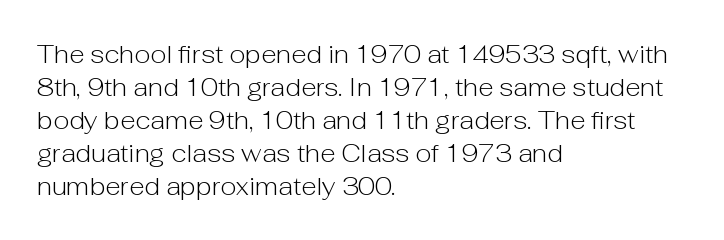
The setting favours the left margin, as ordinary paragraphs usually do. The letters stand upright; this is a roman face. Does the leading feel generous? No, just average. The passage shown has conventional tracking throughout. Each stroke keeps to a modest, everyday thickness or less.
